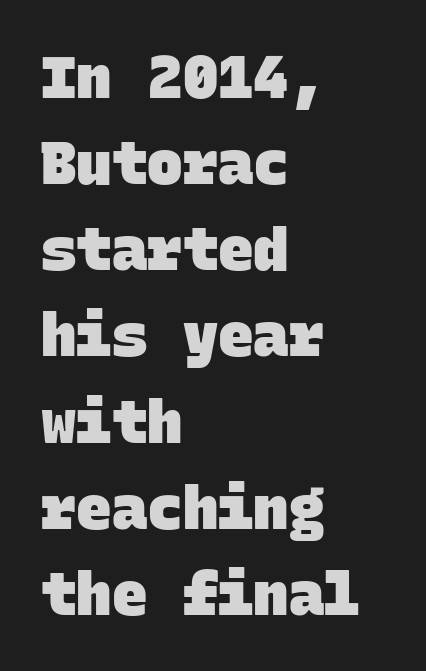
Q: Is the text bold? A: Yes.
Q: Is the typeface a serif or a sans-serif typeface? A: Sans-serif.
Q: Is the text underlined? A: No.
Q: How is the paragraph aligned? A: Left-aligned.
Q: Is the spacing between letters normal or unusually wide? A: Normal.
Q: Is the spacing between lines tight, normal or loose? A: Normal.
Q: Width (condensed, normal, or wide)? A: Normal.
Q: Stroke contrast? A: Low.
Q: x-height? A: Large.
Q: Monospaced? A: Yes.
